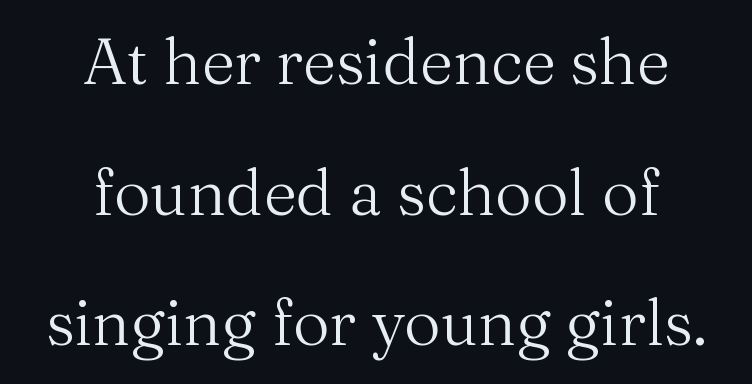
{"serif": "yes", "italic": "no", "bold": "no", "weight": "regular", "width": "normal", "stroke_contrast": "medium", "x_height": "medium", "monospaced": "no", "underline": "no", "align": "center", "line_spacing": "loose", "line_spacing_ratio": 2.04, "letter_spacing": "normal", "letter_spacing_em": 0.0, "glyph_px": 64}
